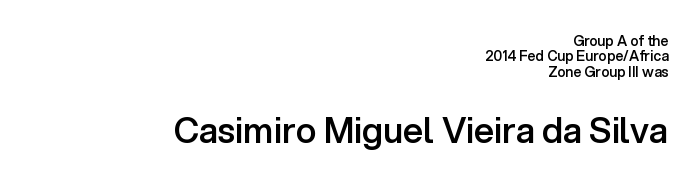
The image shows 35 px semibold sans-serif type, upright; set right-aligned, tight line spacing (1.1x), normal letter spacing, not underlined; the second (bottom) block is 2.5x larger; low stroke contrast and a medium x-height.
